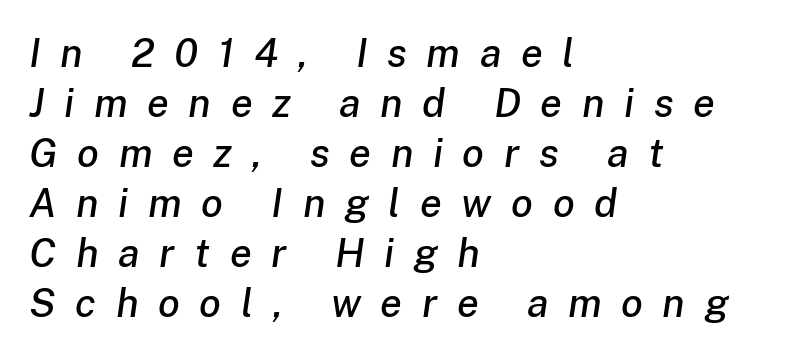
Q: Is the text italic (slanted)? A: Yes, it leans right by about 8 degrees.
Q: Is the text underlined? A: No.
Q: How is the paragraph aligned? A: Left-aligned.
Q: Is the spacing between letters normal or unusually wide? A: Unusually wide.
Q: Is the spacing between lines tight, normal or loose? A: Normal.
Q: Width (condensed, normal, or wide)? A: Normal.
Q: Stroke contrast? A: Low.
Q: x-height? A: Medium.
Q: Monospaced? A: No.
